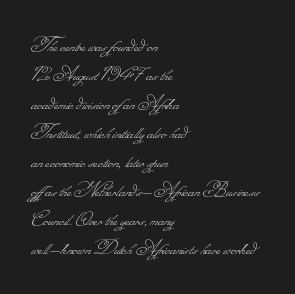
Q: Is the text bold? A: No.
Q: Is the text underlined? A: No.
Q: How is the paragraph aligned? A: Left-aligned.
Q: Is the spacing between letters normal or unusually wide? A: Normal.
Q: Is the spacing between lines tight, normal or loose? A: Normal.
